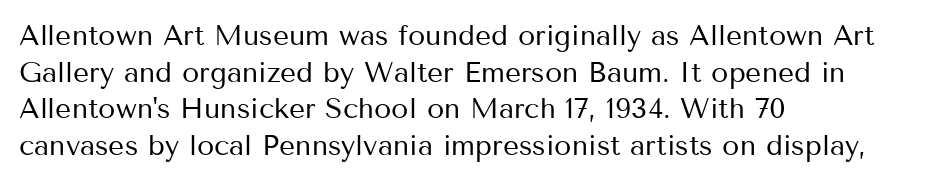
Q: Is the text bold? A: No.
Q: Is the text italic (slanted)? A: No, it is upright.
Q: Is the typeface a serif or a sans-serif typeface? A: Sans-serif.
Q: Is the text underlined? A: No.
Q: How is the paragraph aligned? A: Left-aligned.
Q: Is the spacing between letters normal or unusually wide? A: Normal.
Q: Is the spacing between lines tight, normal or loose? A: Normal.
Q: Width (condensed, normal, or wide)? A: Normal.
Q: Stroke contrast? A: Medium.
Q: x-height? A: Medium.
Q: Monospaced? A: No.
